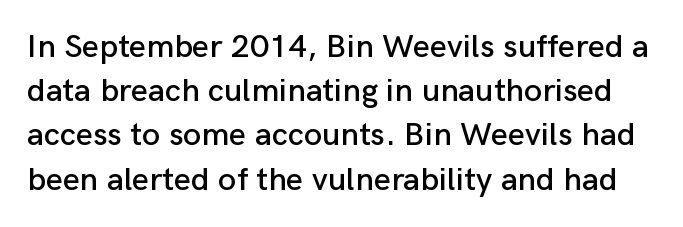
This rendering employs a face without finishing strokes, i.e., a sans-serif. Quick note: interline space is typical. The letters sit at their default tracking, neither squeezed nor spread. This sample uses an upright cut, with every glyph sitting square on the baseline. Bare-footed words on every line.
